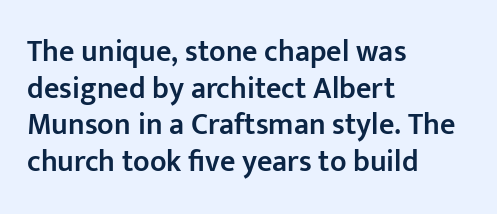
Q: Is the text bold? A: Semi-bold.
Q: Is the text italic (slanted)? A: No, it is upright.
Q: Is the typeface a serif or a sans-serif typeface? A: Sans-serif.
Q: Is the text underlined? A: No.
Q: How is the paragraph aligned? A: Left-aligned.
Q: Is the spacing between letters normal or unusually wide? A: Normal.
Q: Width (condensed, normal, or wide)? A: Normal.
Q: Stroke contrast? A: Low.
Q: x-height? A: Medium.
Q: Monospaced? A: No.
